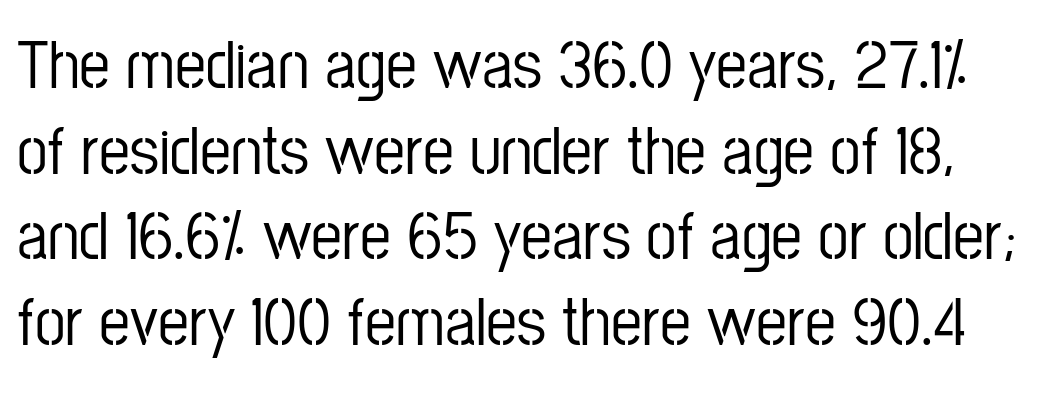
This is the regular roman posture of the typeface. Underlining? Definitely not there. A typesetter would call this proportional, since set widths differ per character. No feet cap the strokes, marking this as sans-serif type.
